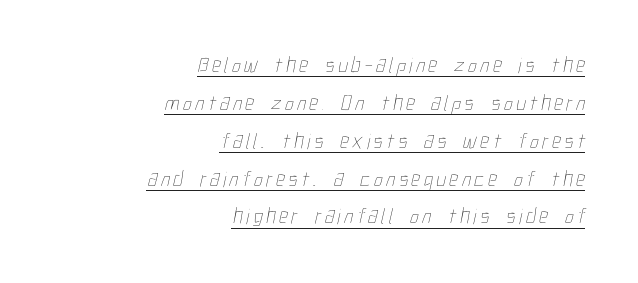
Q: Is the text bold? A: No.
Q: Is the text underlined? A: Yes.
Q: How is the paragraph aligned? A: Right-aligned.
